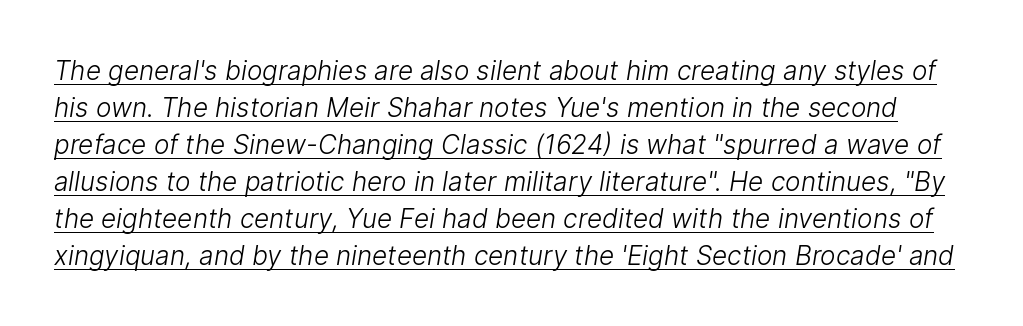
{"bold": "no", "underline": "yes", "line_spacing": "normal", "line_spacing_ratio": 1.42, "letter_spacing": "normal", "letter_spacing_em": 0.0, "glyph_px": 26}
